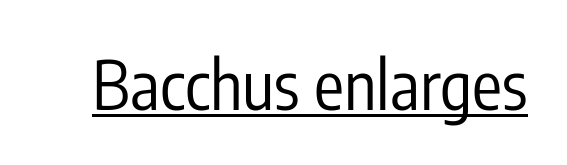
Q: Is the text bold? A: No.
Q: Is the text italic (slanted)? A: No, it is upright.
Q: Is the typeface a serif or a sans-serif typeface? A: Sans-serif.
Q: Is the text underlined? A: Yes.
Q: Is the spacing between letters normal or unusually wide? A: Normal.
Q: Width (condensed, normal, or wide)? A: Condensed.
Q: Stroke contrast? A: Low.
Q: x-height? A: Medium.
Q: Monospaced? A: No.
